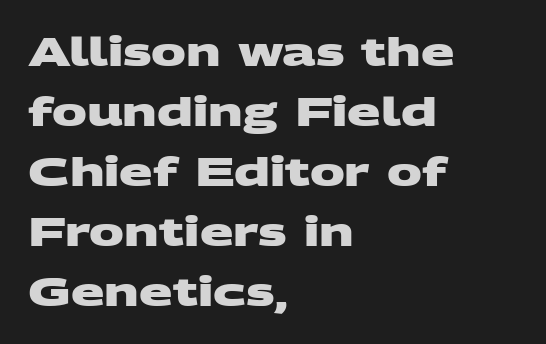
The image shows 39 px heavy, wide sans-serif type; set left-aligned, normal line spacing (1.54x), normal letter spacing, not underlined; medium stroke contrast and a large x-height.
